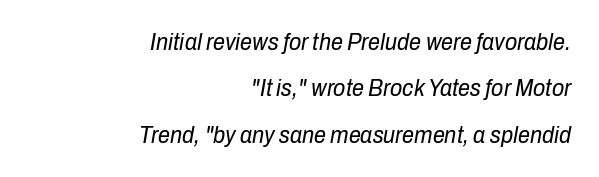
{"italic": "yes", "lean": "right", "slant_degrees": 10, "bold": "no", "underline": "no", "align": "right", "line_spacing": "loose", "line_spacing_ratio": 1.93, "letter_spacing": "normal", "letter_spacing_em": 0.0, "glyph_px": 24}
